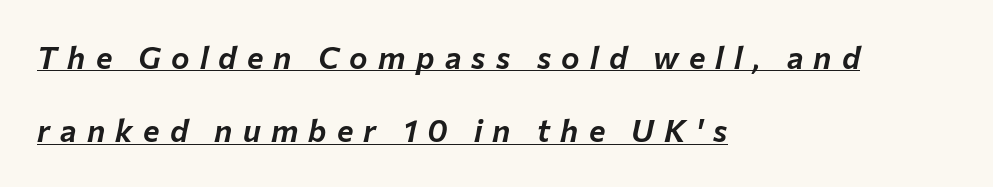
Line starts are locked; line ends wander. The line-height multiplier appears high, well above default. Observe the lean: these are italic letterforms. Letter spacing: wide. A rule runs beneath these lines of type.
